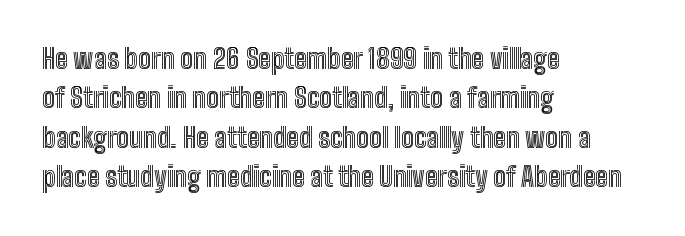
{"italic": "no", "underline": "no", "align": "left", "line_spacing": "normal", "line_spacing_ratio": 1.46, "letter_spacing": "normal", "letter_spacing_em": 0.0, "glyph_px": 27}
